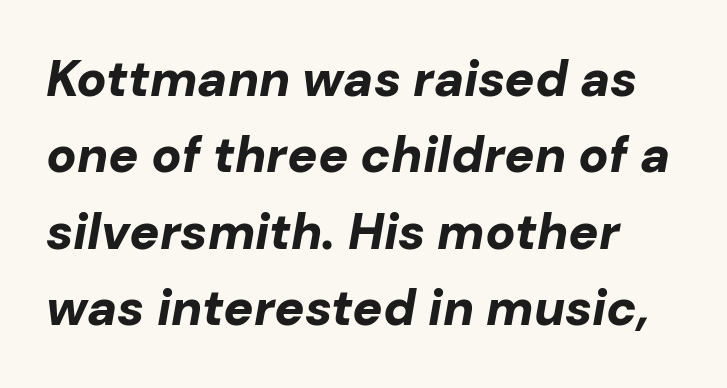
The image shows 50 px bold type, italic (leaning right); set normal line spacing (1.53x), normal letter spacing, not underlined; low stroke contrast and a medium x-height.
